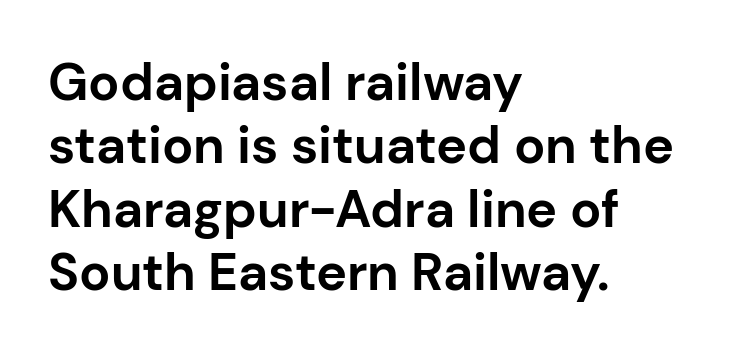
The image shows 52 px bold sans-serif type, upright; set left-aligned, line spacing 1.22x, normal letter spacing, not underlined; low stroke contrast and a medium x-height.
